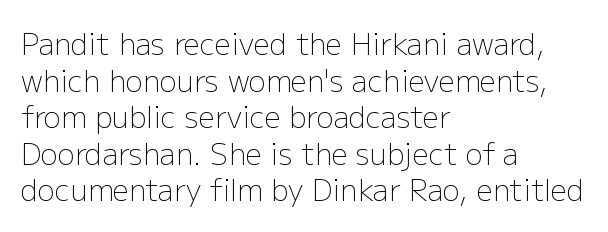
{"serif": "no", "italic": "no", "bold": "no", "weight": "light", "width": "normal", "stroke_contrast": "low", "x_height": "medium", "monospaced": "no", "underline": "no", "align": "left", "line_spacing": "normal", "line_spacing_ratio": 1.26, "letter_spacing": "normal", "letter_spacing_em": 0.0, "glyph_px": 29}
